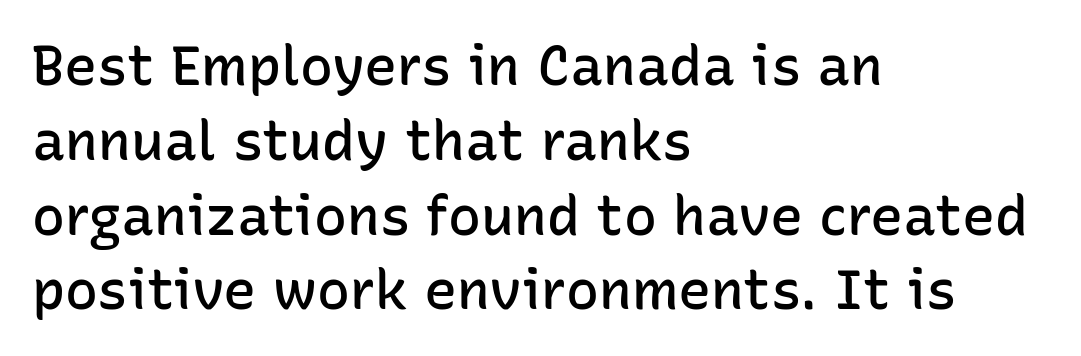
The image shows 55 px semibold sans-serif type, upright; set left-aligned, normal line spacing (1.36x), normal letter spacing, not underlined; low stroke contrast and a medium x-height.
